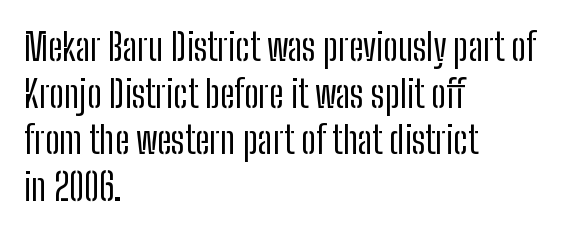
This is not heavy type; no bold has been used. Is the letter spacing exaggerated? No — it looks like the ordinary default. Does the leading feel generous? No, just average. Looks like regular typesetting: each glyph gets only the width it needs. Is there any slant? The stems are plumb.
